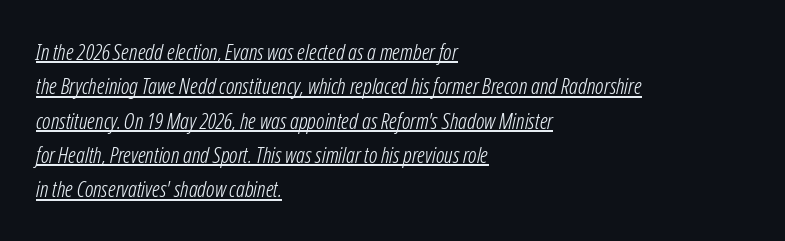
Q: Is the text bold? A: No.
Q: Is the text italic (slanted)? A: Yes, it leans right by about 12 degrees.
Q: Is the text underlined? A: Yes.
Q: How is the paragraph aligned? A: Left-aligned.
Q: Is the spacing between letters normal or unusually wide? A: Normal.
Q: Is the spacing between lines tight, normal or loose? A: Normal.
